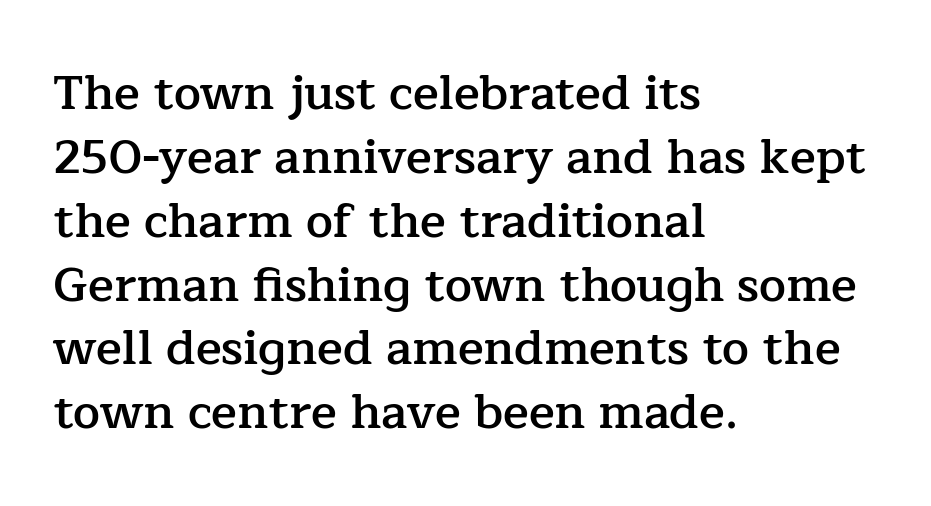
{"serif": "yes", "italic": "no", "bold": "semi", "weight": "semibold", "width": "normal", "stroke_contrast": "low", "x_height": "medium", "monospaced": "no", "underline": "no", "align": "left", "line_spacing": "normal", "line_spacing_ratio": 1.33, "letter_spacing": "normal", "letter_spacing_em": 0.0, "glyph_px": 48}
